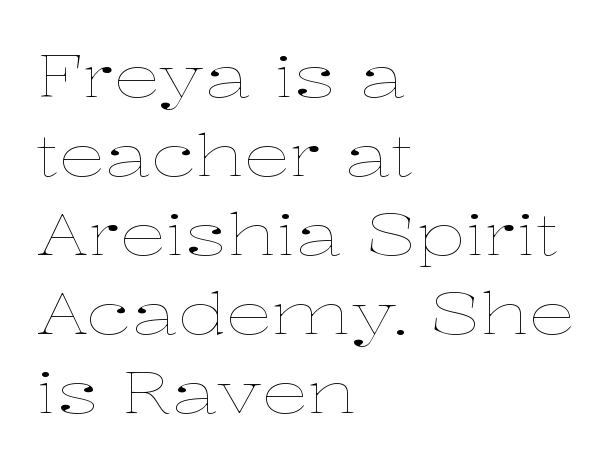
The typesetting does not lean heavy: it is not bold. A normal amount of white space separates one row of letters from the next. Tracking value appears to be zero — textbook default spacing. Lines of text with bare space underneath. Here the designer chose a conventional face with non-uniform glyph widths.
